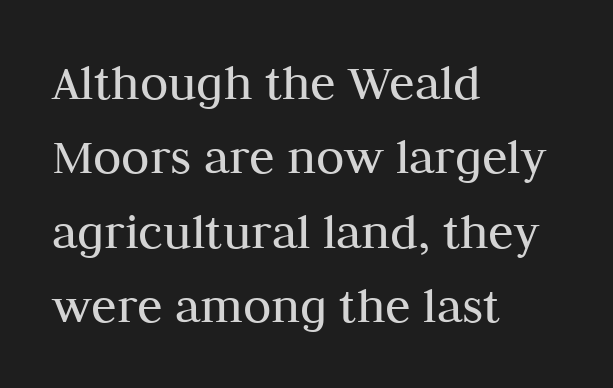
The image shows 52 px regular-weight serif type, upright; set left-aligned, normal line spacing (1.43x), normal letter spacing, not underlined; medium stroke contrast and a medium x-height.
